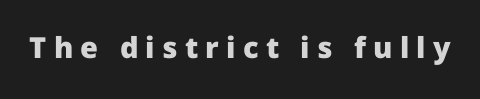
{"serif": "no", "italic": "no", "bold": "yes", "weight": "heavy", "width": "normal", "stroke_contrast": "low", "x_height": "medium", "monospaced": "no", "underline": "no", "letter_spacing": "wide", "letter_spacing_em": 0.25, "glyph_px": 29}
